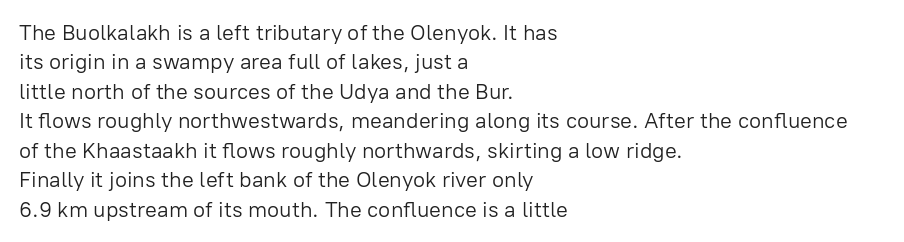
Bare-footed words on every line. Every stem runs plumb, perpendicular to the baseline. The typesetting does not lean heavy: it is not bold. Tracking value appears to be zero — textbook default spacing. The vertical gap from one line to the next is medium.
